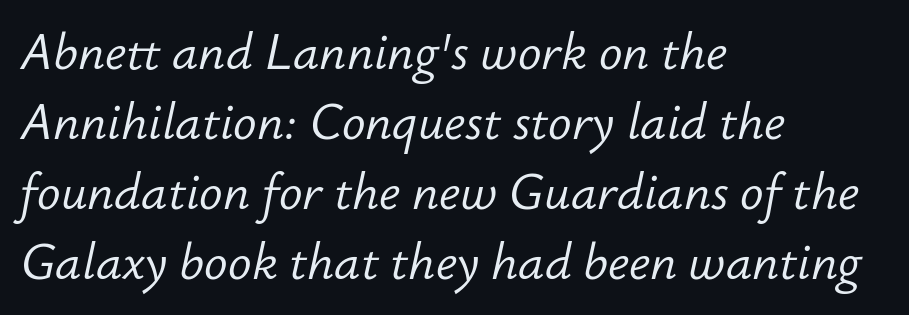
The image shows 49 px light type, italic (leaning right); set left-aligned, normal line spacing (1.43x), normal letter spacing, not underlined; low stroke contrast and a small x-height.
